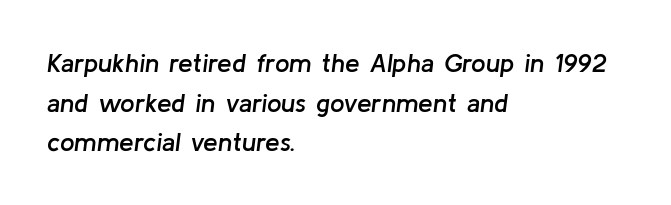
{"italic": "yes", "lean": "right", "slant_degrees": 8, "bold": "semi", "underline": "no", "align": "left", "line_spacing": "normal", "line_spacing_ratio": 1.52, "letter_spacing": "normal", "letter_spacing_em": 0.0, "glyph_px": 26}
